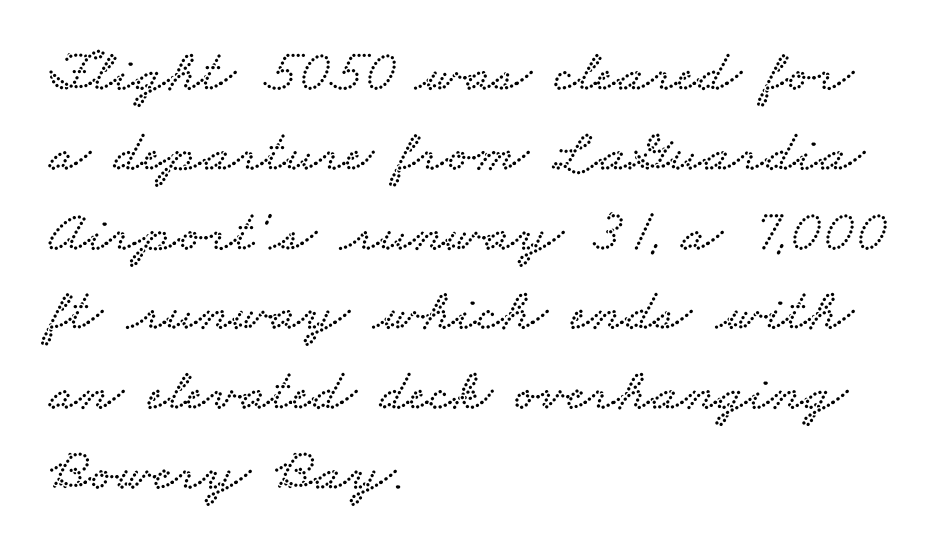
{"serif": "yes", "width": "wide", "stroke_contrast": "low", "x_height": "small", "monospaced": "no", "underline": "no", "align": "left", "line_spacing": "normal", "line_spacing_ratio": 1.33, "letter_spacing": "normal", "letter_spacing_em": 0.0, "glyph_px": 60}
